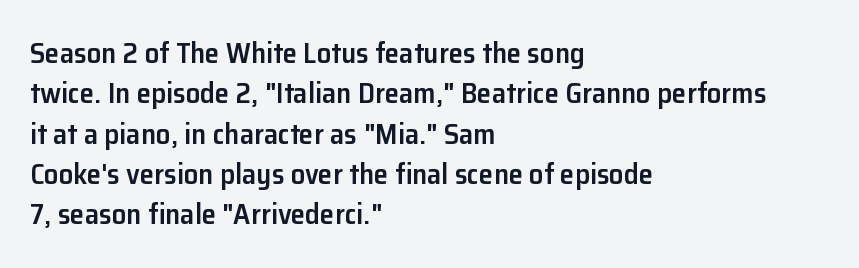
{"serif": "no", "italic": "no", "bold": "semi", "weight": "semibold", "width": "normal", "stroke_contrast": "low", "x_height": "medium", "monospaced": "no", "underline": "no", "align": "left", "line_spacing": "normal", "line_spacing_ratio": 1.39, "letter_spacing": "normal", "letter_spacing_em": 0.0, "glyph_px": 29}
